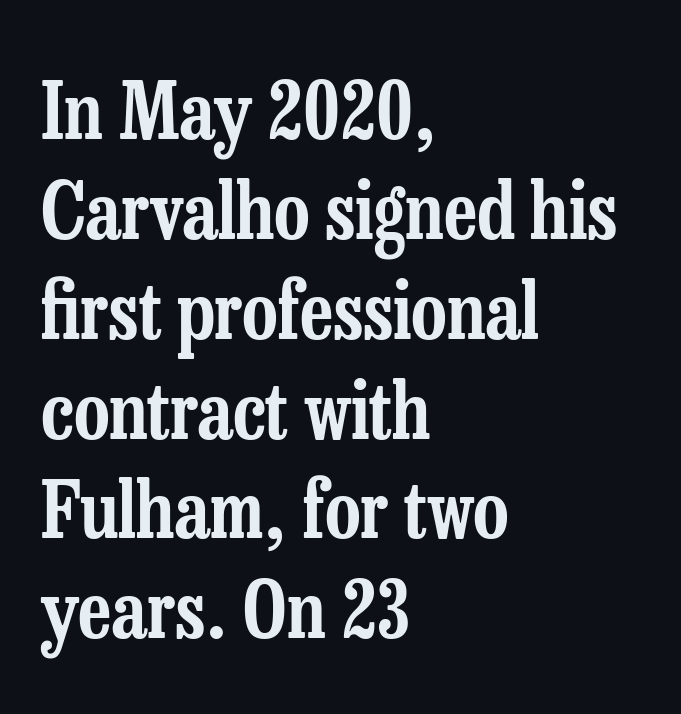
The passage shown stacks its lines at a standard gap. A typesetter would label this face a serif. Lines of text with bare space underneath. Here the designer chose a conventional face with non-uniform glyph widths. Spacing between characters is what you'd get straight out of the box.
